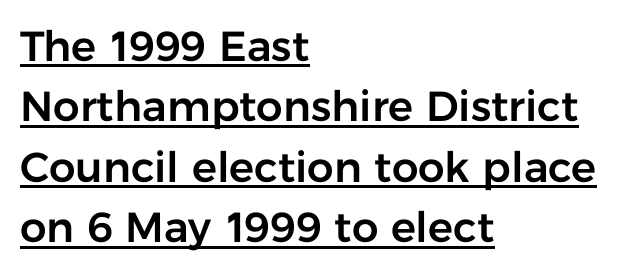
{"serif": "no", "italic": "no", "width": "normal", "stroke_contrast": "low", "x_height": "medium", "monospaced": "no", "underline": "yes", "align": "left", "line_spacing": "normal", "line_spacing_ratio": 1.44, "letter_spacing": "normal", "letter_spacing_em": 0.0, "glyph_px": 42}
